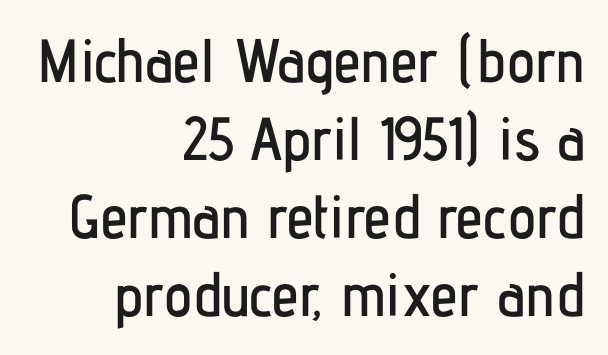
Alignment: flush right. The rendering uses natural spacing where letterforms have individual widths. The horizontal fit of the characters is conventional and even. Each new line begins a customary step beneath the previous one. The lettering stays uniformly vertical, giving the passage a roman look.
